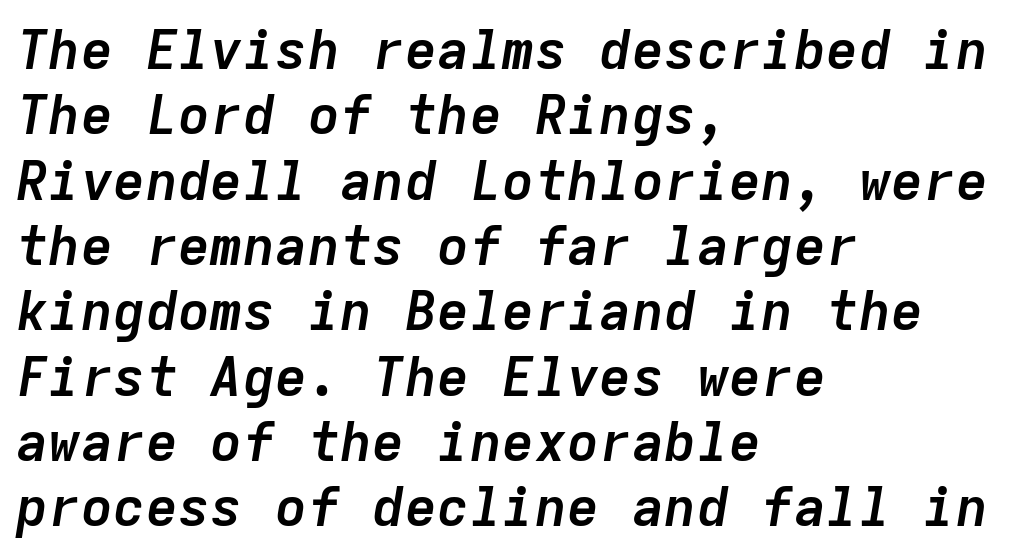
Q: Is the text bold? A: Yes.
Q: Is the text italic (slanted)? A: Yes, it leans right by about 9 degrees.
Q: Is the text underlined? A: No.
Q: How is the paragraph aligned? A: Left-aligned.
Q: Is the spacing between letters normal or unusually wide? A: Normal.
Q: Width (condensed, normal, or wide)? A: Normal.
Q: Stroke contrast? A: Low.
Q: x-height? A: Medium.
Q: Monospaced? A: Yes.
